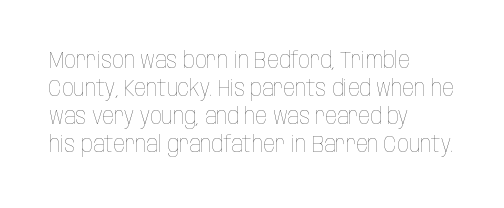
The image shows 23 px text type, upright; set left-aligned, line spacing 1.22x, normal letter spacing, not underlined.
